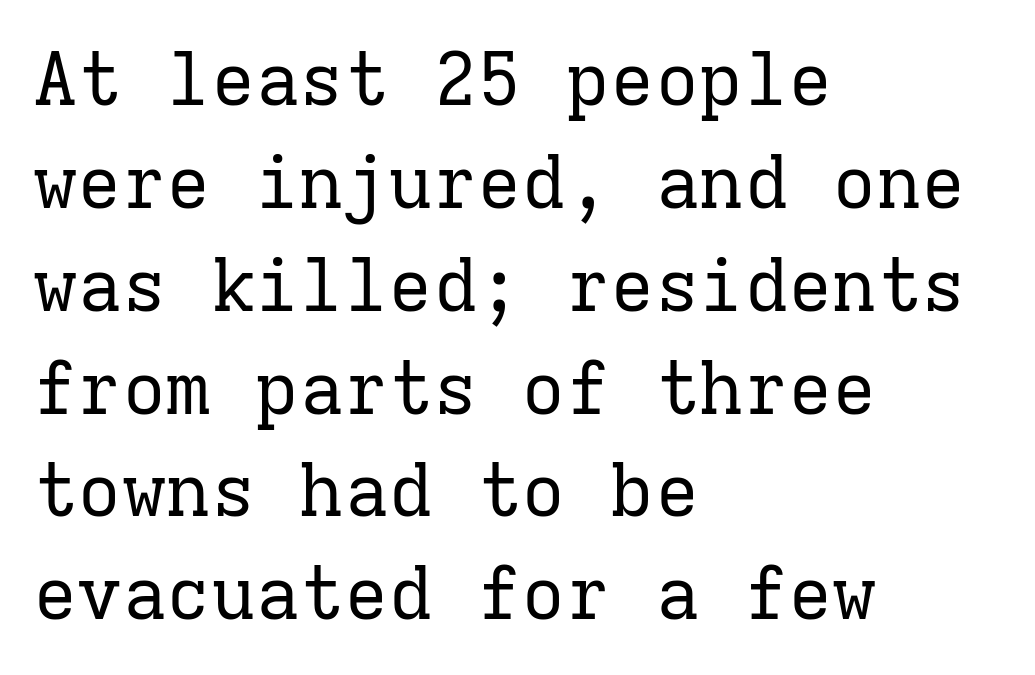
The image shows 74 px regular-weight serif type, upright, monospaced; set left-aligned, normal line spacing (1.39x), normal letter spacing, not underlined; low stroke contrast and a medium x-height.
